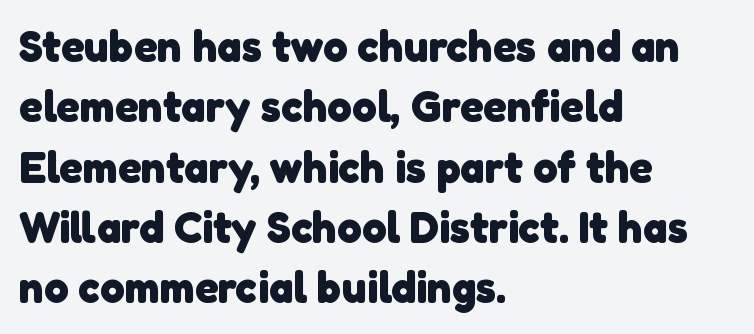
Q: Is the text bold? A: Yes.
Q: Is the typeface a serif or a sans-serif typeface? A: Sans-serif.
Q: Is the text underlined? A: No.
Q: How is the paragraph aligned? A: Left-aligned.
Q: Is the spacing between letters normal or unusually wide? A: Normal.
Q: Is the spacing between lines tight, normal or loose? A: Normal.
Q: Width (condensed, normal, or wide)? A: Normal.
Q: Stroke contrast? A: Low.
Q: x-height? A: Medium.
Q: Monospaced? A: No.
